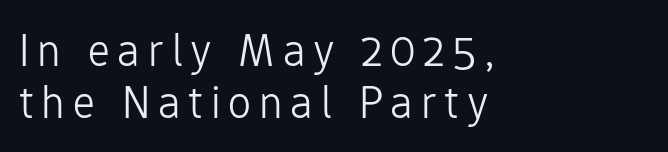
{"serif": "no", "italic": "no", "bold": "no", "weight": "light", "width": "normal", "stroke_contrast": "low", "x_height": "medium", "monospaced": "no", "underline": "no", "align": "left", "line_spacing": "tight", "line_spacing_ratio": 1.13, "glyph_px": 46}
